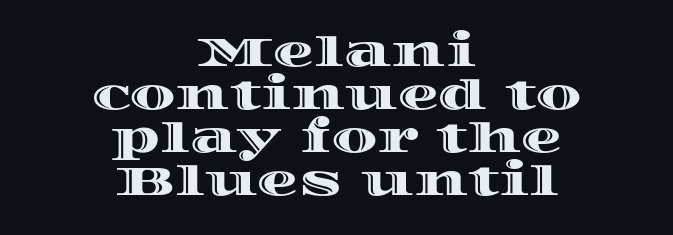
The image shows 41 px wide type, upright; set centered, tight line spacing (1.05x), normal letter spacing, not underlined; a large x-height.
